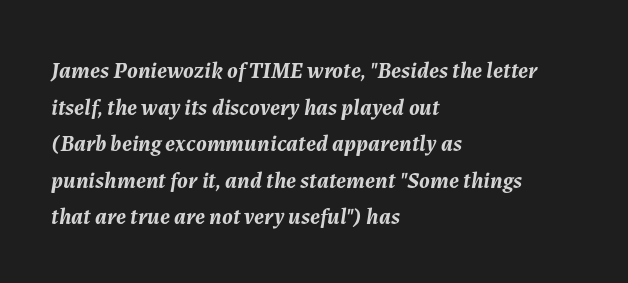
This rendering leaves character spacing at its baseline value. Every row of glyphs begins at an identical x-position on the left. It's the slanting kind of type. Leading matches the norm, producing a regular column. Underline: absent. Typesetter's note: full bold, strokes at maximum text heaviness.
